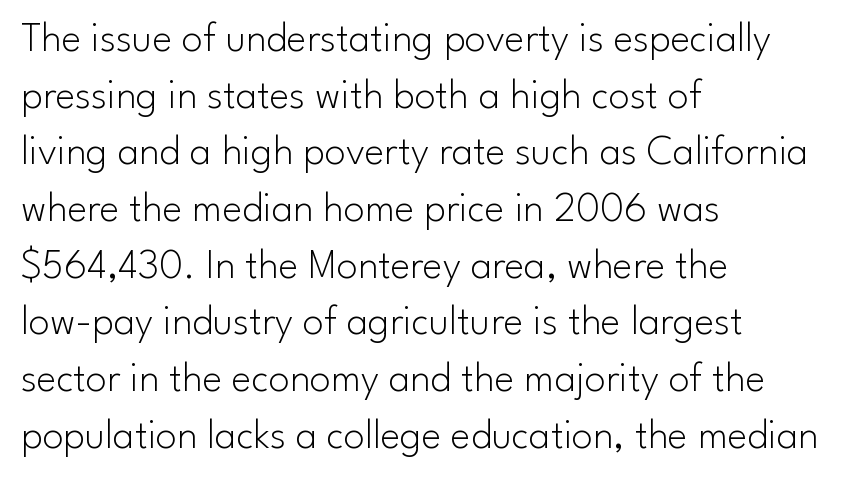
Q: Is the text bold? A: No.
Q: Is the text italic (slanted)? A: No, it is upright.
Q: Is the typeface a serif or a sans-serif typeface? A: Sans-serif.
Q: Is the text underlined? A: No.
Q: How is the paragraph aligned? A: Left-aligned.
Q: Is the spacing between letters normal or unusually wide? A: Normal.
Q: Is the spacing between lines tight, normal or loose? A: Normal.
Q: Width (condensed, normal, or wide)? A: Normal.
Q: Stroke contrast? A: Low.
Q: x-height? A: Small.
Q: Monospaced? A: No.
